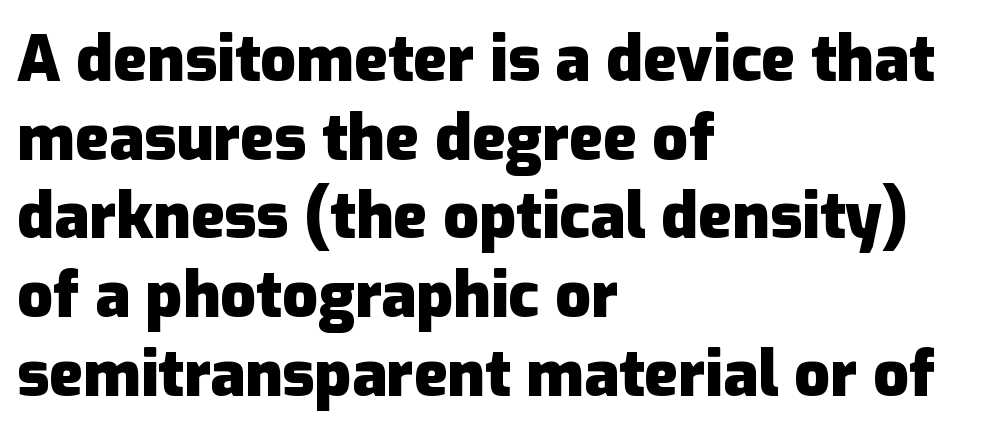
Q: Is the text bold? A: Yes.
Q: Is the text italic (slanted)? A: No, it is upright.
Q: Is the typeface a serif or a sans-serif typeface? A: Sans-serif.
Q: Is the text underlined? A: No.
Q: How is the paragraph aligned? A: Left-aligned.
Q: Is the spacing between letters normal or unusually wide? A: Normal.
Q: Is the spacing between lines tight, normal or loose? A: Normal.
Q: Width (condensed, normal, or wide)? A: Normal.
Q: Stroke contrast? A: Low.
Q: x-height? A: Medium.
Q: Monospaced? A: No.
